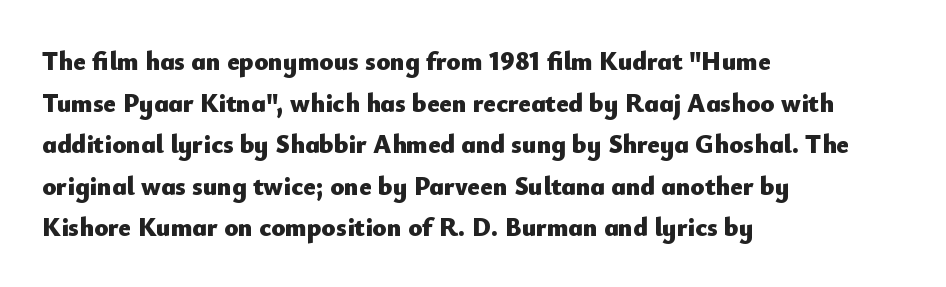
{"italic": "no", "bold": "yes", "underline": "no", "align": "left", "line_spacing": "normal", "line_spacing_ratio": 1.6, "letter_spacing": "normal", "letter_spacing_em": 0.0, "glyph_px": 26}
